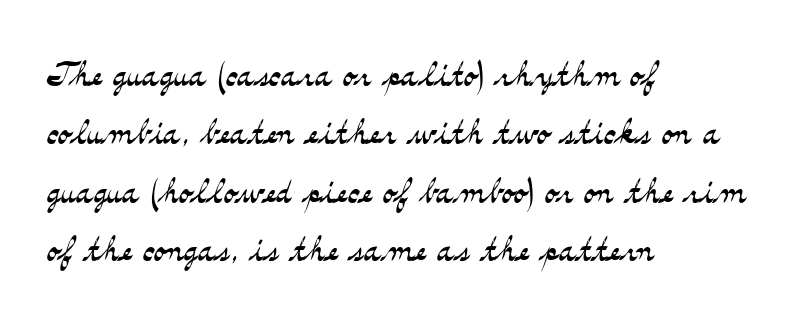
Q: Is the text bold? A: No.
Q: Is the text italic (slanted)? A: Yes.
Q: Is the typeface a serif or a sans-serif typeface? A: Serif.
Q: Is the text underlined? A: No.
Q: How is the paragraph aligned? A: Left-aligned.
Q: Is the spacing between letters normal or unusually wide? A: Normal.
Q: Is the spacing between lines tight, normal or loose? A: Normal.
Q: Width (condensed, normal, or wide)? A: Wide.
Q: Stroke contrast? A: Medium.
Q: x-height? A: Small.
Q: Monospaced? A: No.
